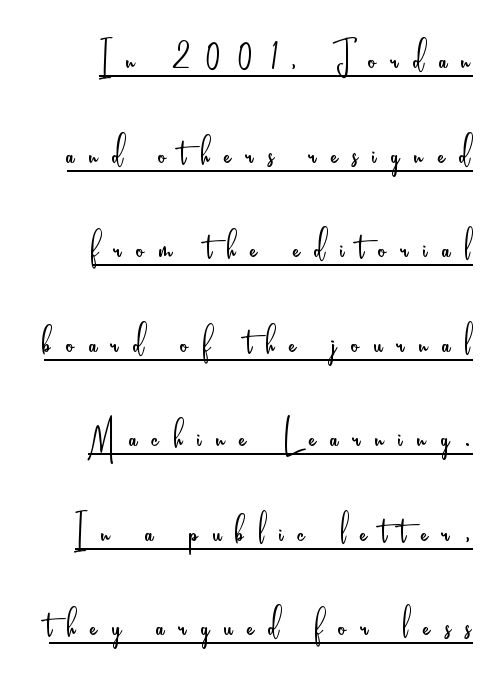
The image shows 49 px light, condensed sans-serif type; set loose line spacing (1.93x), unusually wide letter spacing (+0.3 em), underlined; low stroke contrast and a small x-height.
